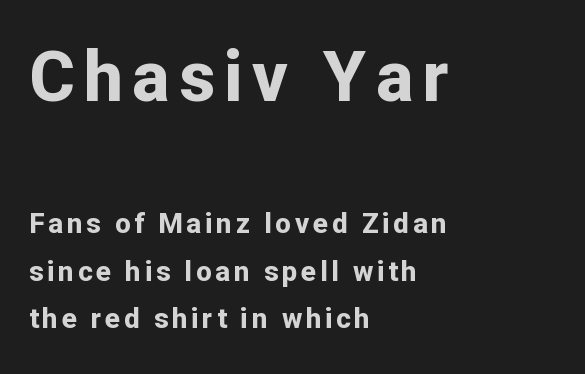
The image shows 70 px bold sans-serif type, upright; set left-aligned, normal line spacing (1.7x), not underlined; the first (top) block is 2.5x larger; low stroke contrast and a medium x-height.
